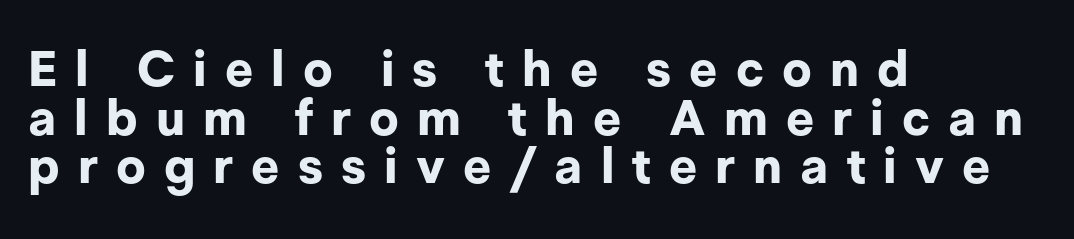
The image shows 49 px bold sans-serif type, upright; set left-aligned, tight line spacing (0.99x), unusually wide letter spacing (+0.37 em), not underlined; low stroke contrast and a medium x-height.
